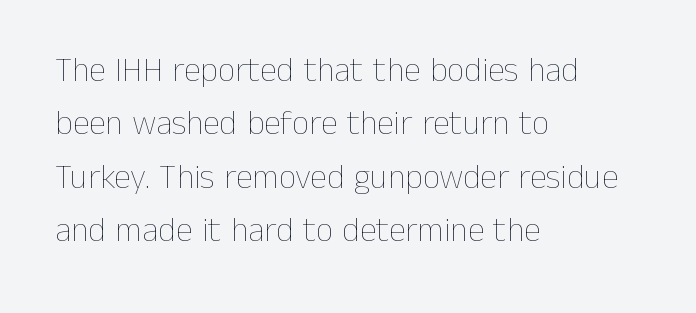
A typesetter would mark this as roman, not italic. Varying glyph widths throughout — classic text-font behaviour. Is there much room between lines? A standard amount, neither cramped nor airy. How are the letters spaced? Ordinarily, with no added tracking. Teacher's note: observe the even left margin — that is flush-left alignment.
